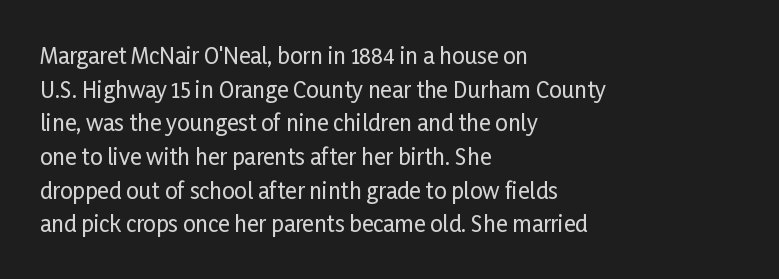
Q: Is the text italic (slanted)? A: No, it is upright.
Q: Is the text underlined? A: No.
Q: How is the paragraph aligned? A: Left-aligned.
Q: Is the spacing between letters normal or unusually wide? A: Normal.
Q: Is the spacing between lines tight, normal or loose? A: Normal.
